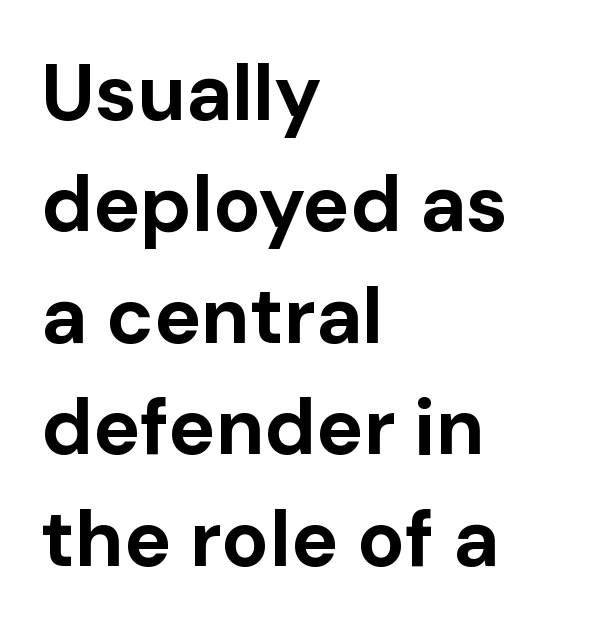
Leftover space on each line is placed entirely after the last word. Students, this is bold: see how much ink each stroke carries. The tracking reads as untouched default to a designer's eye. The passage shown is typed in a proportional face where columns would drift. Type style note: lacks serifs. Regular leading.
